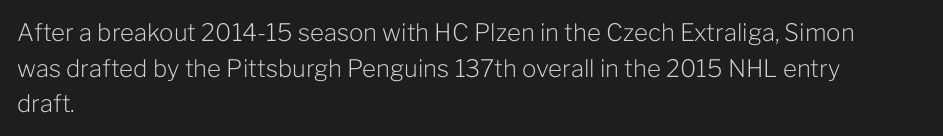
Q: Is the text bold? A: No.
Q: Is the text italic (slanted)? A: No, it is upright.
Q: Is the text underlined? A: No.
Q: How is the paragraph aligned? A: Left-aligned.
Q: Is the spacing between letters normal or unusually wide? A: Normal.
Q: Is the spacing between lines tight, normal or loose? A: Normal.
